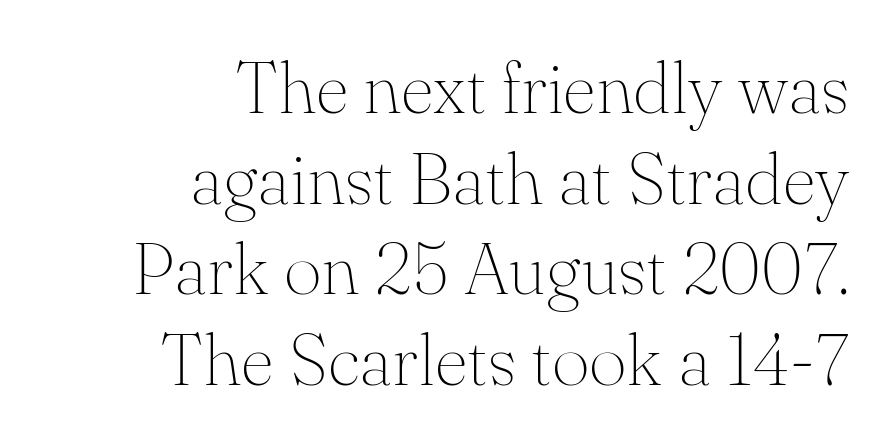
The letters advance in unequal steps, a hallmark of proportional type. The rendering shows small feet on the letterforms — a serif design. Quick note: underline off. Summary of weight: not heavy and not bold. Compared with a flush-left layout, this one pins lines to the opposite, right side.
